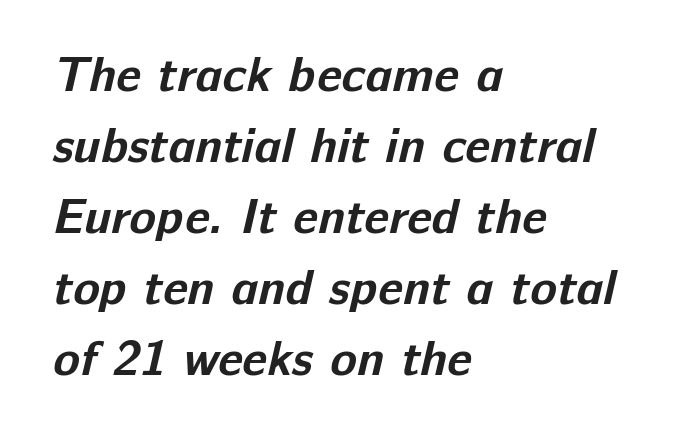
Q: Is the text bold? A: Yes.
Q: Is the typeface a serif or a sans-serif typeface? A: Sans-serif.
Q: Is the text underlined? A: No.
Q: How is the paragraph aligned? A: Left-aligned.
Q: Is the spacing between letters normal or unusually wide? A: Normal.
Q: Is the spacing between lines tight, normal or loose? A: Normal.
Q: Width (condensed, normal, or wide)? A: Normal.
Q: Stroke contrast? A: Low.
Q: x-height? A: Medium.
Q: Monospaced? A: No.
